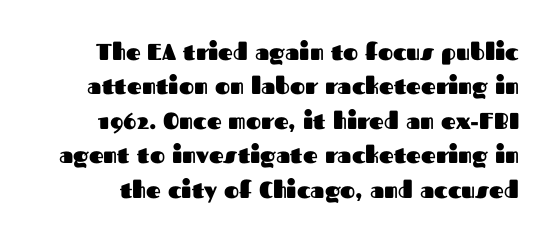
The image shows 23 px bold type, upright; set normal line spacing (1.5x), normal letter spacing, not underlined.
